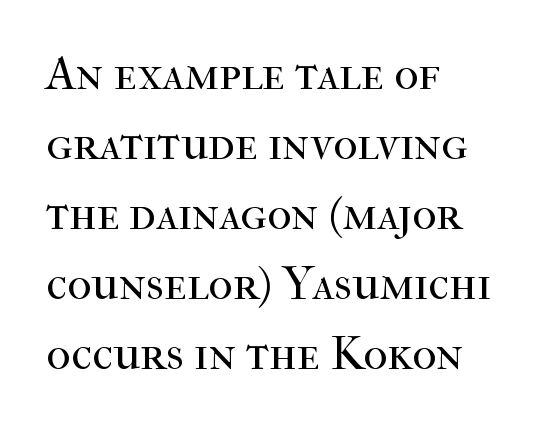
Q: Is the text bold? A: No.
Q: Is the text italic (slanted)? A: No, it is upright.
Q: Is the typeface a serif or a sans-serif typeface? A: Serif.
Q: Is the text underlined? A: No.
Q: How is the paragraph aligned? A: Left-aligned.
Q: Is the spacing between letters normal or unusually wide? A: Normal.
Q: Is the spacing between lines tight, normal or loose? A: Normal.
Q: Width (condensed, normal, or wide)? A: Normal.
Q: Stroke contrast? A: High.
Q: x-height? A: Medium.
Q: Monospaced? A: No.
